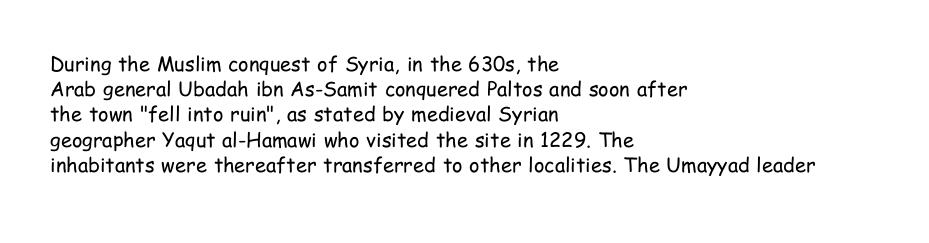
How would I describe the line gaps? Plain and ordinary. Stem width sits at or under what a default text font uses. Posture: straight, roman, zero tilt. Underlining? Definitely not there. How are the letters spaced? Ordinarily, with no added tracking. Alignment: flush left.
